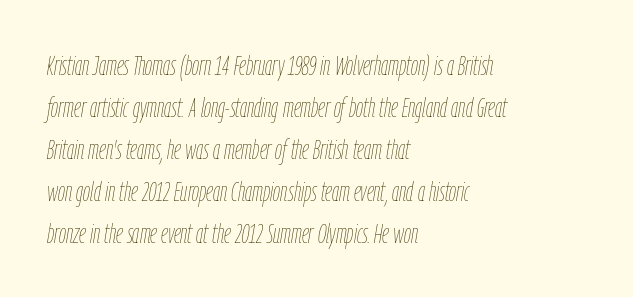
The image shows 28 px thin, condensed type, italic (leaning right); set left-aligned, normal line spacing (1.5x), normal letter spacing, not underlined; low stroke contrast and a medium x-height.
